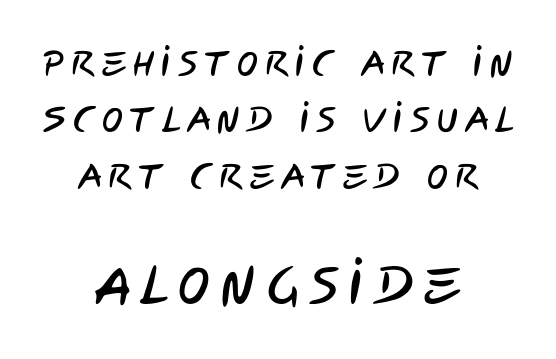
The image shows 53 px condensed sans-serif type; set centered, normal line spacing (1.61x), unusually wide letter spacing (+0.2 em), not underlined; the second (bottom) block is 1.51x larger; low stroke contrast and a large x-height.
